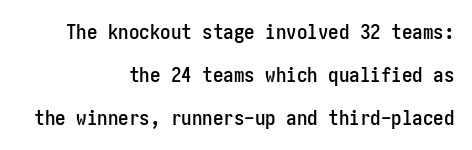
{"italic": "no", "underline": "no", "align": "right", "line_spacing": "loose", "line_spacing_ratio": 2.05, "letter_spacing": "normal", "letter_spacing_em": 0.0, "glyph_px": 21}
